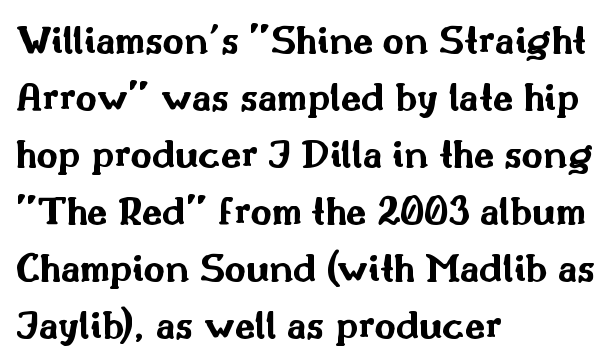
Typeset ragged right — the left edge is the straight one. Classification — sans serif. The letterforms sit shoulder to shoulder at normal distance. Is this a fixed-width face? No — the glyphs have proportional, varying widths. Vertical strokes here are truly vertical. The rendering uses a bold face; every stroke is thick and dark.
